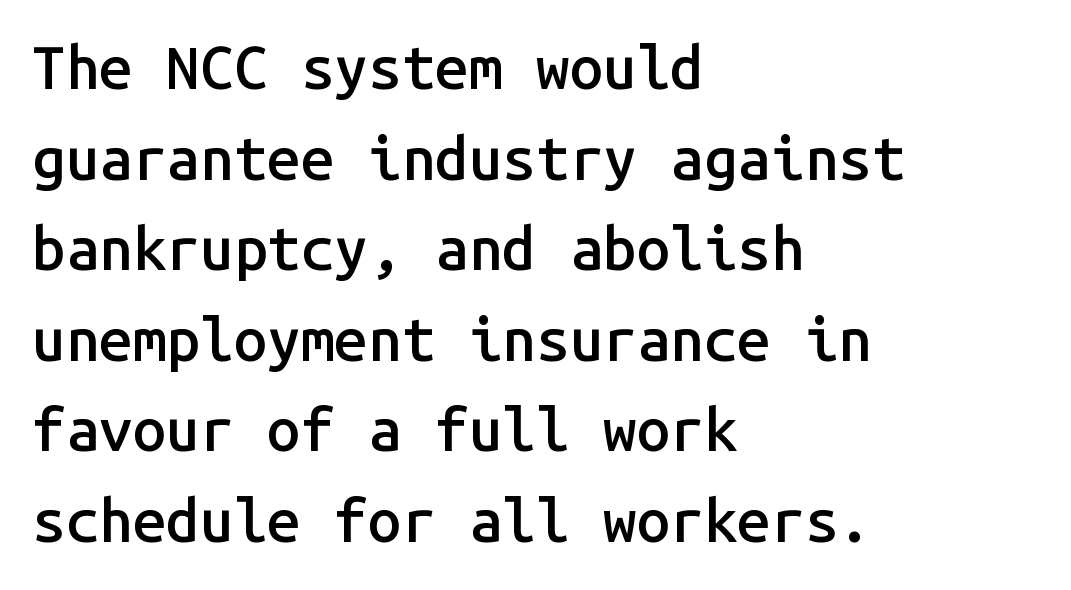
Q: Is the text bold? A: Semi-bold.
Q: Is the text italic (slanted)? A: No, it is upright.
Q: Is the typeface a serif or a sans-serif typeface? A: Sans-serif.
Q: Is the text underlined? A: No.
Q: How is the paragraph aligned? A: Left-aligned.
Q: Is the spacing between letters normal or unusually wide? A: Normal.
Q: Is the spacing between lines tight, normal or loose? A: Normal.
Q: Width (condensed, normal, or wide)? A: Normal.
Q: Stroke contrast? A: Low.
Q: x-height? A: Medium.
Q: Monospaced? A: Yes.
